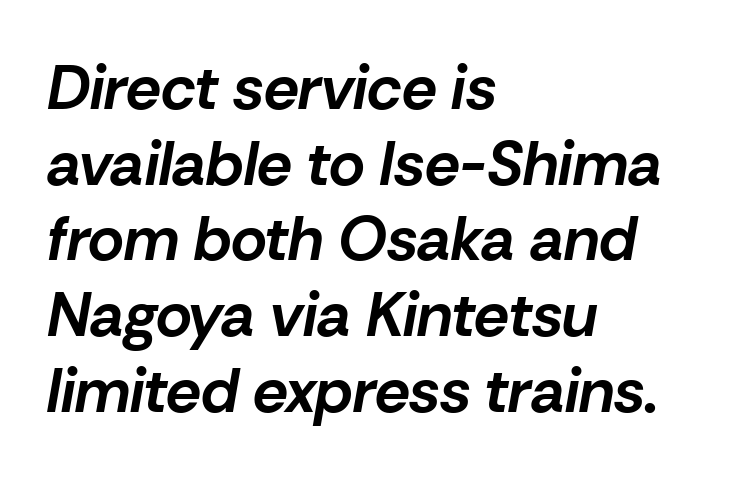
One-word summary of the alignment: left. Heavy, bold letterforms. This sample uses plain, unmodified letter spacing. A typesetter would mark this as italic. Just letters on the line, the space beneath them empty.
